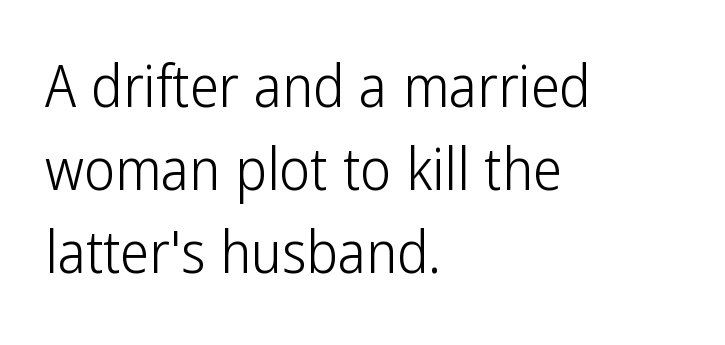
Note: no serifs on the glyphs. These lines are rendered in a variable-pitch font. Check under the words: just untouched page. Each word holds together tightly as a unit, with standard inter-letter gaps. This is the regular roman posture of the typeface. Unbolded letterforms with no extra heft.
